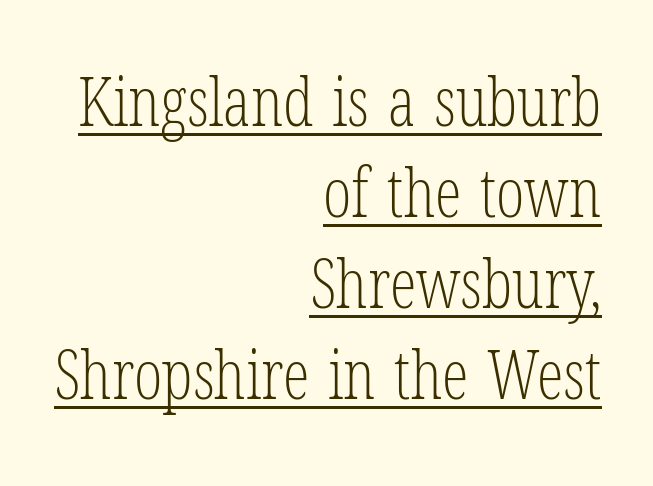
Q: Is the text bold? A: No.
Q: Is the text italic (slanted)? A: No, it is upright.
Q: Is the typeface a serif or a sans-serif typeface? A: Serif.
Q: Is the text underlined? A: Yes.
Q: How is the paragraph aligned? A: Right-aligned.
Q: Is the spacing between letters normal or unusually wide? A: Normal.
Q: Is the spacing between lines tight, normal or loose? A: Normal.
Q: Width (condensed, normal, or wide)? A: Condensed.
Q: Stroke contrast? A: Low.
Q: x-height? A: Medium.
Q: Monospaced? A: No.
